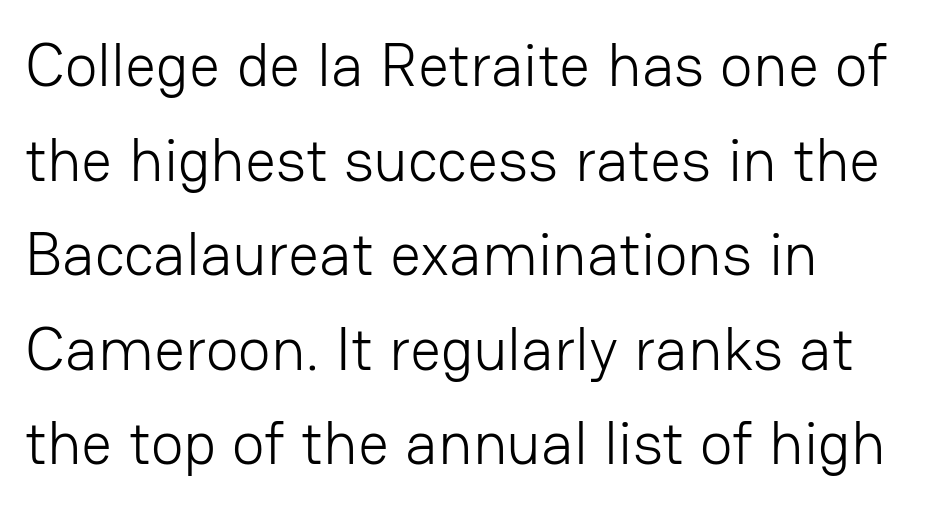
The image shows 61 px light sans-serif type, upright; set left-aligned, normal line spacing (1.55x), normal letter spacing, not underlined; low stroke contrast and a medium x-height.
